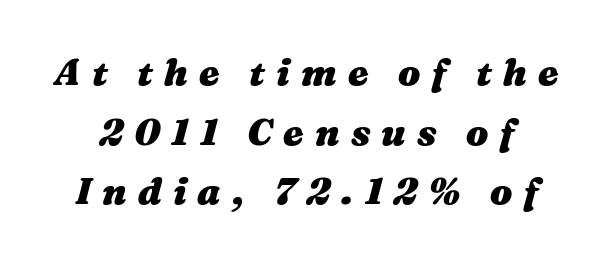
The image shows 37 px heavy, wide type, italic (leaning right); set normal line spacing (1.61x), unusually wide letter spacing (+0.3 em), not underlined; medium stroke contrast and a medium x-height.
